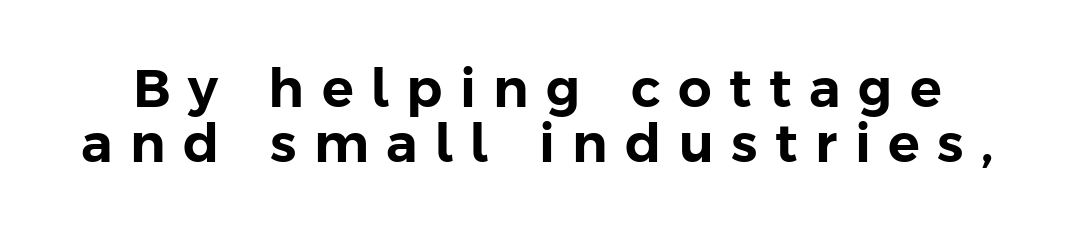
You could not count columns in this text — the font is proportionally spaced. Is this a sans? Yes — the strokes have no serifs. Unlike italic type, these characters show no tilt at all. Tracking here is generous; glyphs stand well apart from one another. Quick note: underline off.
